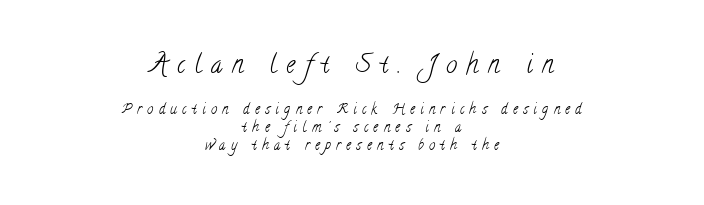
{"bold": "no", "underline": "no", "align": "center", "line_spacing": "normal", "line_spacing_ratio": 1.28, "letter_spacing": "wide", "letter_spacing_em": 0.38, "larger_block": "first", "size_ratio": 1.79, "glyph_px": 25}
